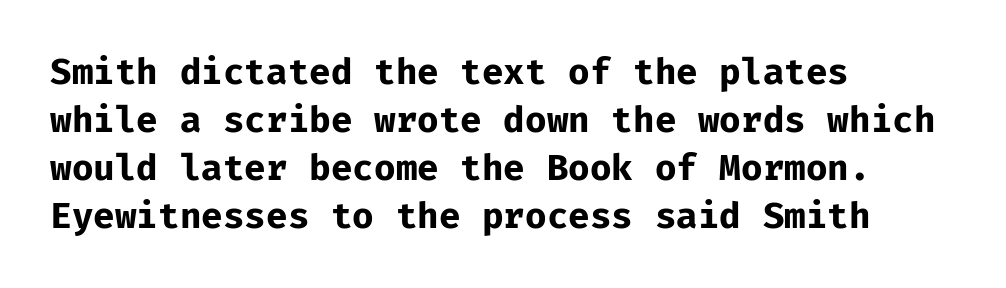
Q: Is the text bold? A: Yes.
Q: Is the text italic (slanted)? A: No, it is upright.
Q: Is the typeface a serif or a sans-serif typeface? A: Sans-serif.
Q: Is the text underlined? A: No.
Q: How is the paragraph aligned? A: Left-aligned.
Q: Is the spacing between letters normal or unusually wide? A: Normal.
Q: Is the spacing between lines tight, normal or loose? A: Normal.
Q: Width (condensed, normal, or wide)? A: Normal.
Q: Stroke contrast? A: Low.
Q: x-height? A: Medium.
Q: Monospaced? A: Yes.
